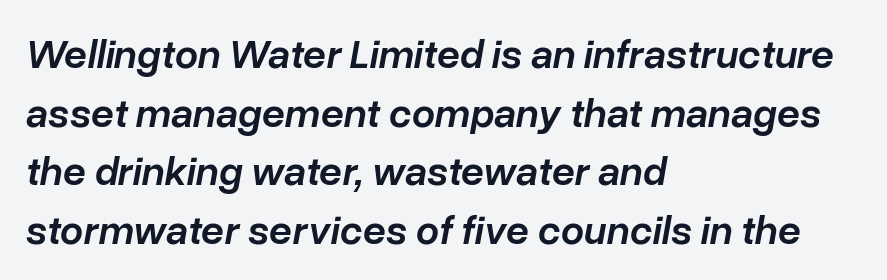
{"italic": "yes", "lean": "right", "slant_degrees": 10, "bold": "semi", "weight": "semibold", "width": "normal", "stroke_contrast": "low", "x_height": "medium", "monospaced": "no", "underline": "no", "align": "left", "line_spacing": "normal", "line_spacing_ratio": 1.43, "letter_spacing": "normal", "letter_spacing_em": 0.0, "glyph_px": 41}
